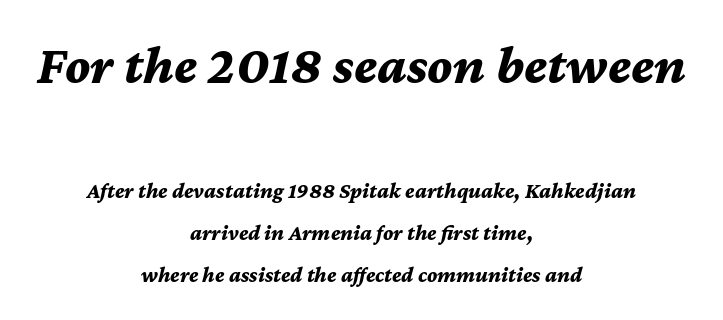
Q: Is the text bold? A: Yes.
Q: Is the text italic (slanted)? A: Yes, it leans right by about 12 degrees.
Q: Is the text underlined? A: No.
Q: How is the paragraph aligned? A: Centered.
Q: Is the spacing between letters normal or unusually wide? A: Normal.
Q: Is the spacing between lines tight, normal or loose? A: Loose.
Q: Which block of text is set in a larger size, the first (top) or the second (bottom)? A: The first (top) one.
Q: Width (condensed, normal, or wide)? A: Normal.
Q: Stroke contrast? A: Medium.
Q: x-height? A: Medium.
Q: Monospaced? A: No.
